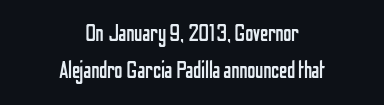
Q: Is the text bold? A: No.
Q: Is the text italic (slanted)? A: No, it is upright.
Q: Is the text underlined? A: No.
Q: How is the paragraph aligned? A: Centered.
Q: Is the spacing between letters normal or unusually wide? A: Normal.
Q: Is the spacing between lines tight, normal or loose? A: Normal.
